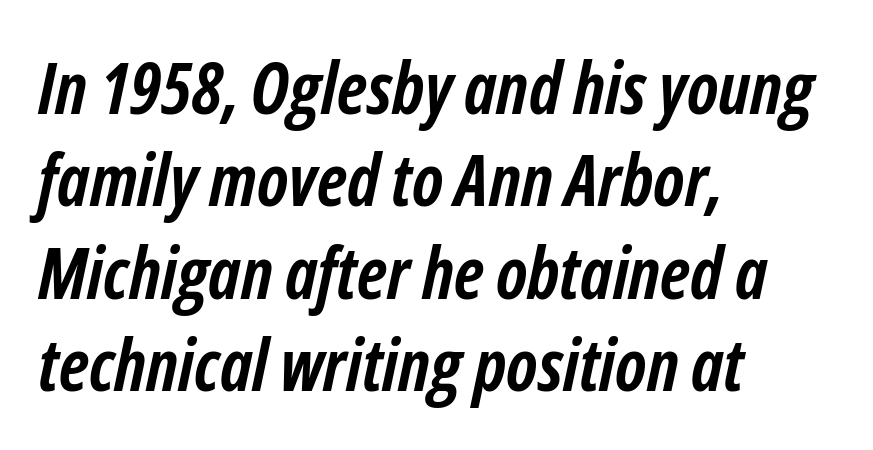
Words appear dense and cohesive because spacing is normal. The compositor pushed each line to the left boundary. The passage shown is not underscored anywhere. In terms of posture, this sample is oblique. The passage shown is emphatically bold.
